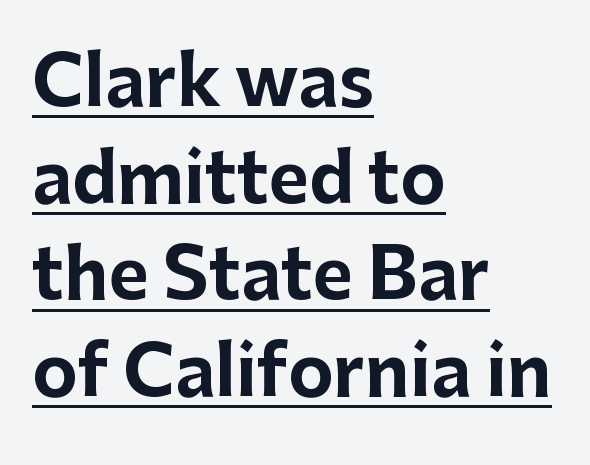
{"serif": "no", "italic": "no", "bold": "yes", "weight": "bold", "width": "normal", "stroke_contrast": "low", "x_height": "medium", "monospaced": "no", "underline": "yes", "align": "left", "line_spacing": "normal", "line_spacing_ratio": 1.4, "letter_spacing": "normal", "letter_spacing_em": 0.0, "glyph_px": 69}
